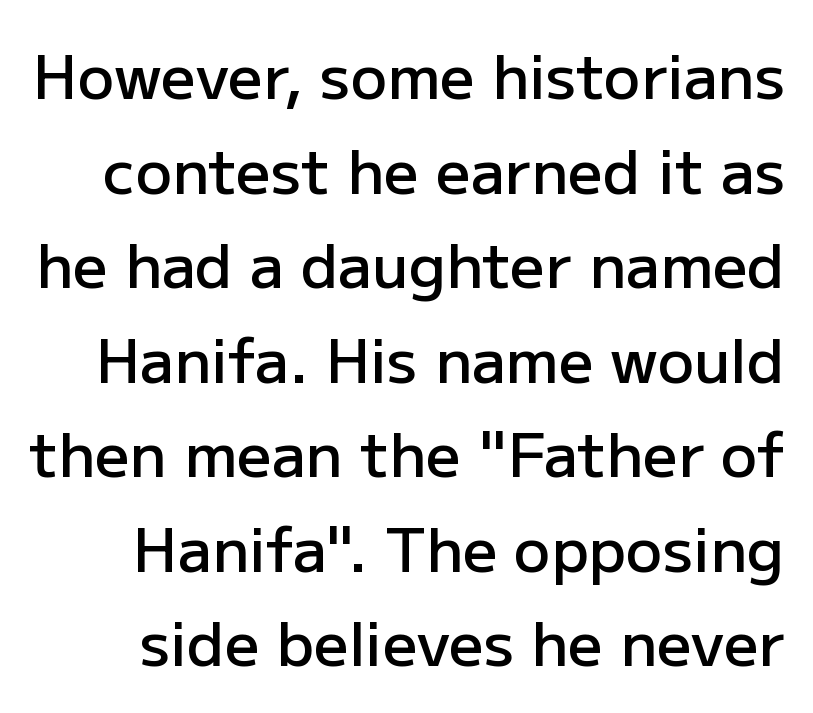
Q: Is the text bold? A: Semi-bold.
Q: Is the text italic (slanted)? A: No, it is upright.
Q: Is the typeface a serif or a sans-serif typeface? A: Sans-serif.
Q: Is the text underlined? A: No.
Q: Is the spacing between letters normal or unusually wide? A: Normal.
Q: Is the spacing between lines tight, normal or loose? A: Normal.
Q: Width (condensed, normal, or wide)? A: Normal.
Q: Stroke contrast? A: Low.
Q: x-height? A: Medium.
Q: Monospaced? A: No.
